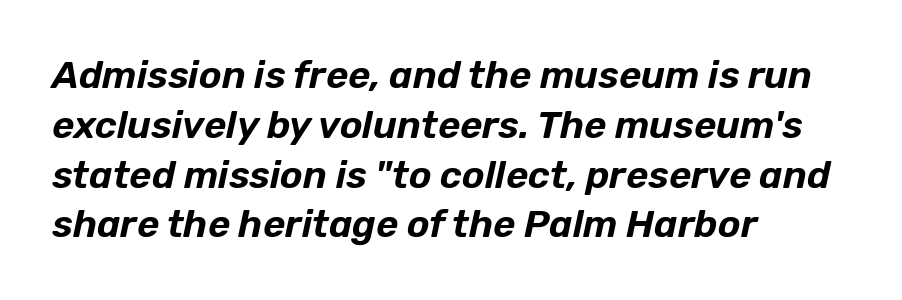
{"italic": "yes", "lean": "right", "slant_degrees": 12, "width": "normal", "stroke_contrast": "low", "x_height": "medium", "monospaced": "no", "underline": "no", "align": "left", "line_spacing": "normal", "line_spacing_ratio": 1.31, "letter_spacing": "normal", "letter_spacing_em": 0.0, "glyph_px": 38}
